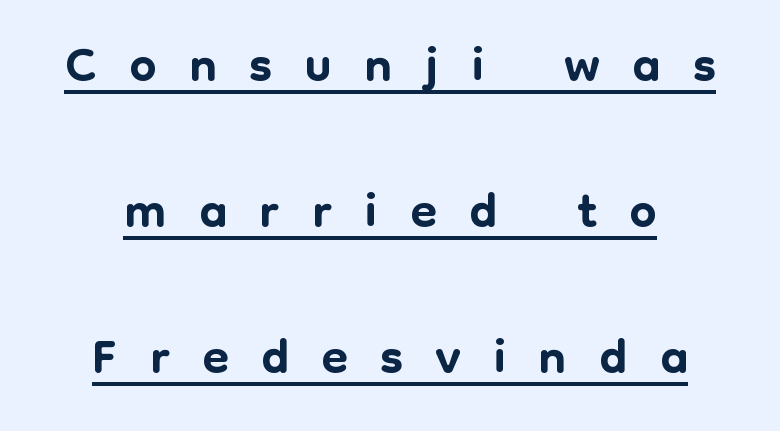
The image shows 76 px sans-serif type, upright; set centered, loose line spacing (1.92x), unusually wide letter spacing (+0.43 em), underlined; low stroke contrast and a medium x-height.
